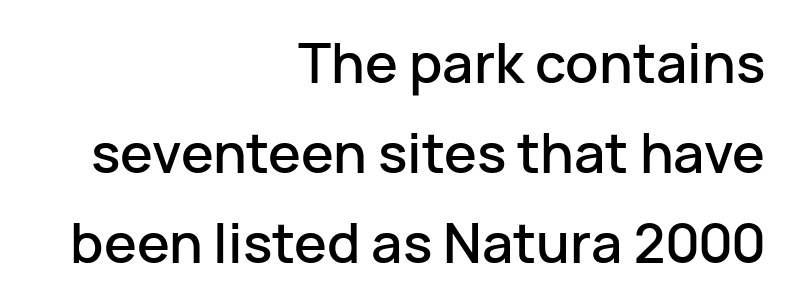
{"serif": "no", "italic": "no", "width": "normal", "stroke_contrast": "low", "x_height": "medium", "monospaced": "no", "underline": "no", "align": "right", "line_spacing": "normal", "line_spacing_ratio": 1.64, "letter_spacing": "normal", "letter_spacing_em": 0.0, "glyph_px": 55}
